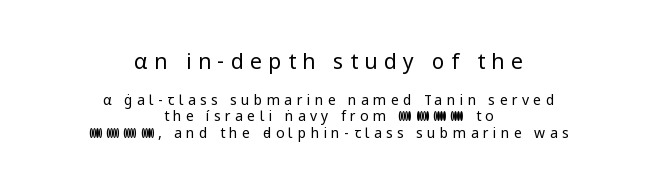
The image shows 21 px text type, upright; set centered, line spacing 1.18x, unusually wide letter spacing (+0.31 em), not underlined; the first (top) block is 1.5x larger.
